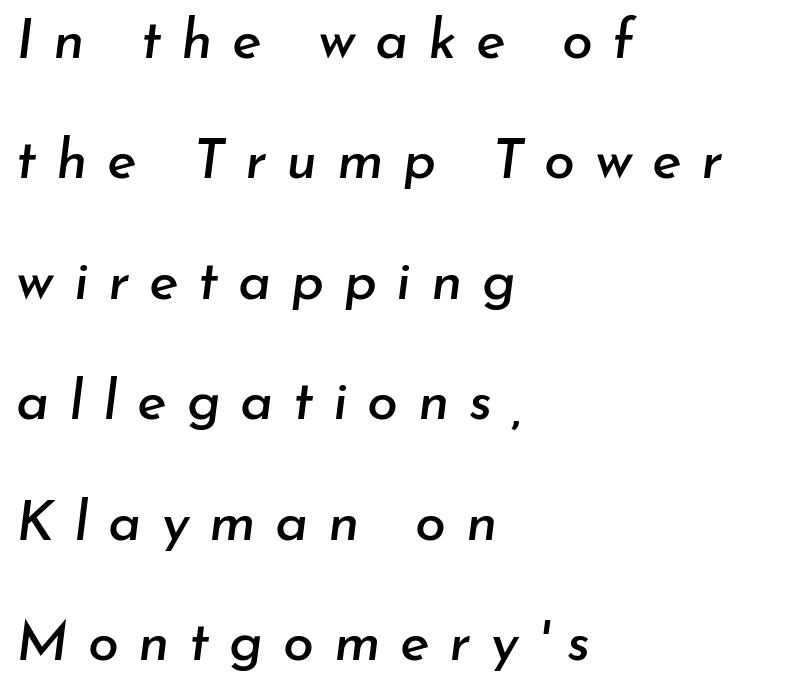
The image shows 56 px text type, italic (leaning right); set left-aligned, loose line spacing (2.15x), unusually wide letter spacing (+0.35 em), not underlined; low stroke contrast and a small x-height.
